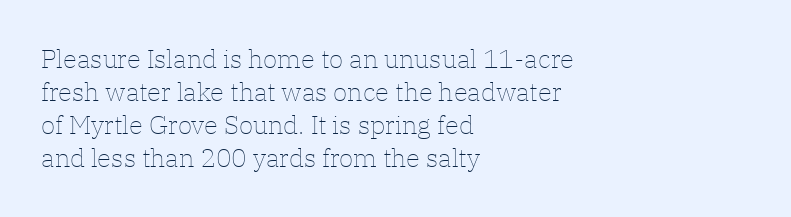
Q: Is the text bold? A: No.
Q: Is the text italic (slanted)? A: No, it is upright.
Q: Is the text underlined? A: No.
Q: How is the paragraph aligned? A: Left-aligned.
Q: Is the spacing between letters normal or unusually wide? A: Normal.
Q: Is the spacing between lines tight, normal or loose? A: Normal.
